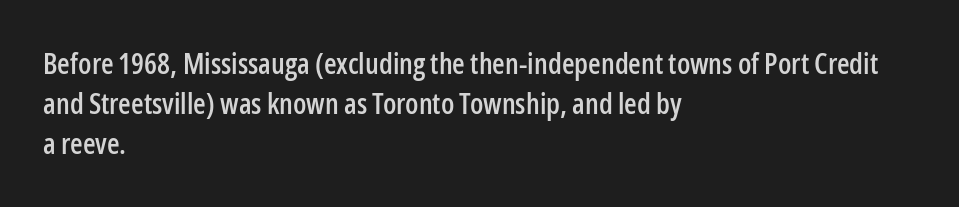
Q: Is the text italic (slanted)? A: No, it is upright.
Q: Is the typeface a serif or a sans-serif typeface? A: Sans-serif.
Q: Is the text underlined? A: No.
Q: How is the paragraph aligned? A: Left-aligned.
Q: Is the spacing between letters normal or unusually wide? A: Normal.
Q: Is the spacing between lines tight, normal or loose? A: Normal.
Q: Width (condensed, normal, or wide)? A: Condensed.
Q: Stroke contrast? A: Low.
Q: x-height? A: Medium.
Q: Monospaced? A: No.
